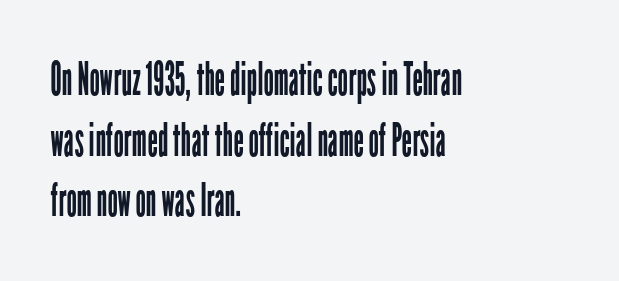
Do the characters align in a grid? No, the font is proportional. Quick note: not italic, upright. Vertical spacing — default. Stroke thickness stays within the range of a standard reading face or lighter.
